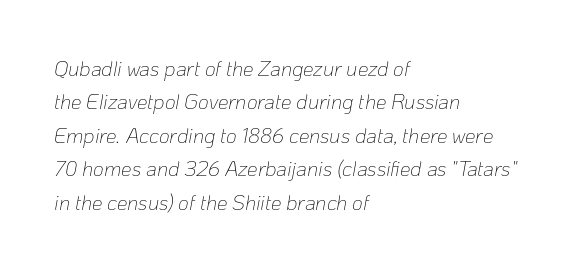
Q: Is the text bold? A: No.
Q: Is the text italic (slanted)? A: Yes, it leans right by about 10 degrees.
Q: Is the text underlined? A: No.
Q: How is the paragraph aligned? A: Left-aligned.
Q: Is the spacing between letters normal or unusually wide? A: Normal.
Q: Is the spacing between lines tight, normal or loose? A: Normal.
